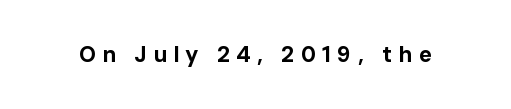
{"italic": "no", "bold": "yes", "underline": "no", "letter_spacing": "wide", "letter_spacing_em": 0.29, "glyph_px": 22}
